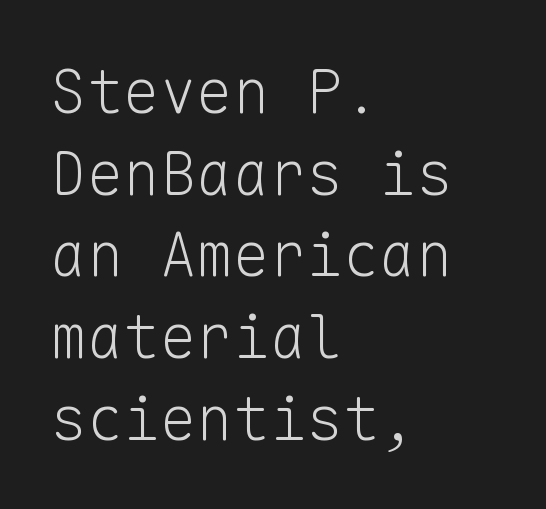
Looks like terminal output: every glyph gets an equal slot. Each line starts at the same left margin while the right side varies. Quick note: interline space is typical. The gaps between neighbouring characters are ordinary and unremarkable. Check under the words: just untouched page.
